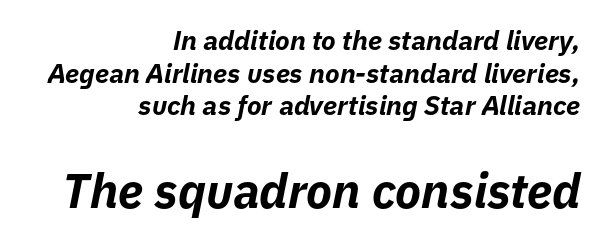
Caption: standard tracking, unaltered. This sample has the flowing, uneven cadence of proportional lettering. Which of the two is more prominent by size? The second, at the bottom. How heavy is the stroke? Heavy — this is a bold. When letters slant like this, we call the style italic. Caption: multi-line text, flush right, ragged left.
